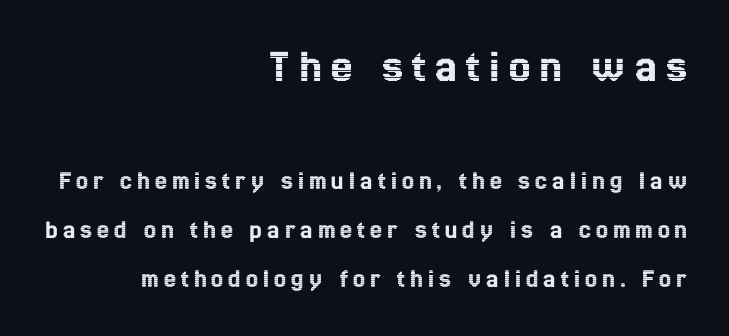
Q: Is the text italic (slanted)? A: No, it is upright.
Q: Is the text underlined? A: No.
Q: How is the paragraph aligned? A: Right-aligned.
Q: Which block of text is set in a larger size, the first (top) or the second (bottom)? A: The first (top) one.
Q: Width (condensed, normal, or wide)? A: Condensed.
Q: x-height? A: Medium.
Q: Monospaced? A: No.
